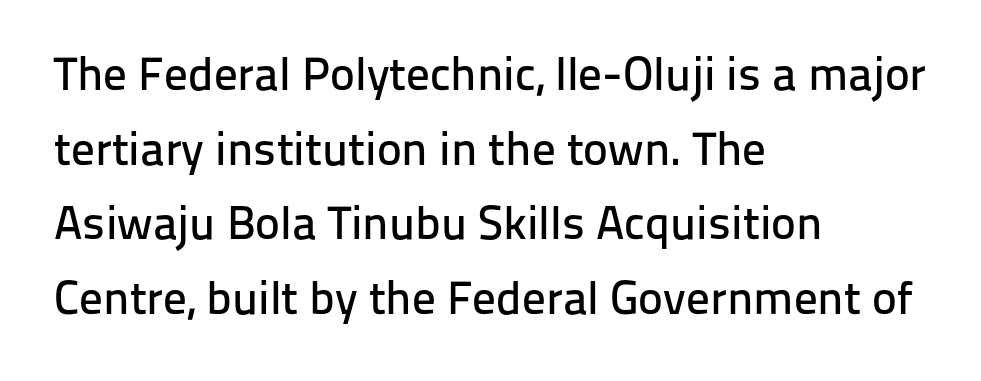
Inter-character spacing is left at the font's built-in metrics. Each line starts at the same left margin while the right side varies. The axis of the letterforms is exactly vertical. Regarding leading, the lines here are spaced in the standard way. Character widths vary here, with narrow letters taking less room than wide ones.
